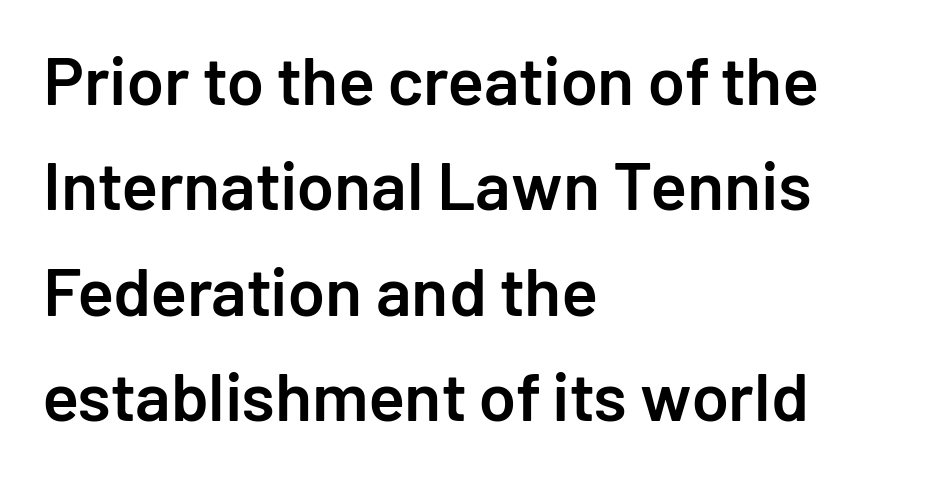
Glyph-to-glyph distance matches everyday printed text. Look at the stroke-to-counter ratio: somewhat heavy, a semibold. Caption: multi-line text, flush left, ragged right. Line spacing here is normal. It's the straight-up-and-down kind of type.
